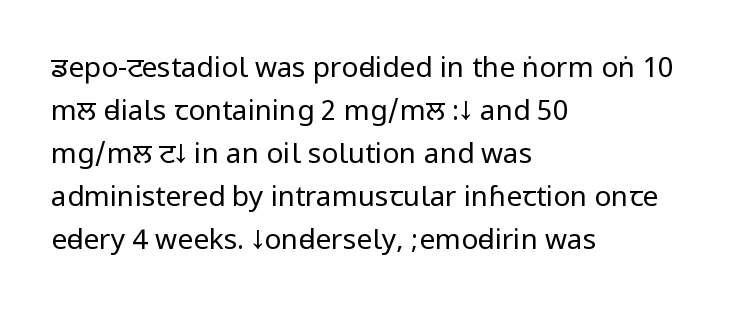
Q: Is the text bold? A: No.
Q: Is the text italic (slanted)? A: No, it is upright.
Q: Is the typeface a serif or a sans-serif typeface? A: Sans-serif.
Q: Is the text underlined? A: No.
Q: How is the paragraph aligned? A: Left-aligned.
Q: Is the spacing between letters normal or unusually wide? A: Normal.
Q: Is the spacing between lines tight, normal or loose? A: Normal.
Q: Width (condensed, normal, or wide)? A: Condensed.
Q: Stroke contrast? A: Low.
